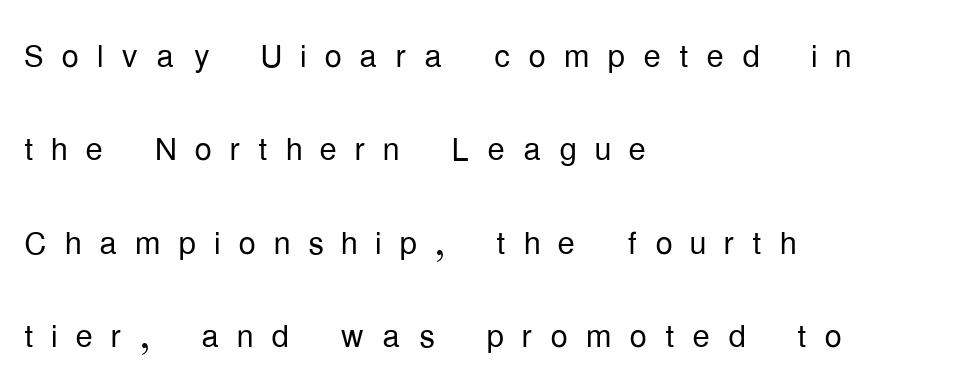
Q: Is the text bold? A: No.
Q: Is the text italic (slanted)? A: No, it is upright.
Q: Is the typeface a serif or a sans-serif typeface? A: Sans-serif.
Q: Is the text underlined? A: No.
Q: How is the paragraph aligned? A: Left-aligned.
Q: Is the spacing between letters normal or unusually wide? A: Unusually wide.
Q: Is the spacing between lines tight, normal or loose? A: Loose.
Q: Width (condensed, normal, or wide)? A: Condensed.
Q: Stroke contrast? A: Low.
Q: x-height? A: Medium.
Q: Monospaced? A: No.
